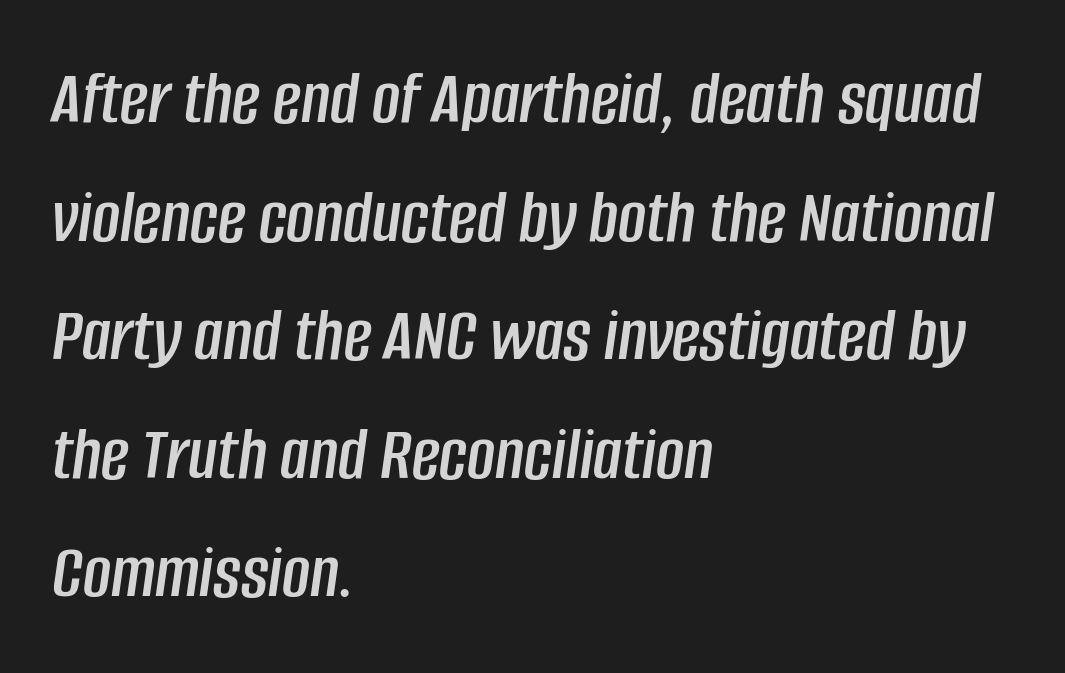
Q: Is the text italic (slanted)? A: Yes, it leans right by about 8 degrees.
Q: Is the text underlined? A: No.
Q: How is the paragraph aligned? A: Left-aligned.
Q: Is the spacing between letters normal or unusually wide? A: Normal.
Q: Is the spacing between lines tight, normal or loose? A: Normal.
Q: Width (condensed, normal, or wide)? A: Condensed.
Q: Stroke contrast? A: Low.
Q: x-height? A: Large.
Q: Monospaced? A: No.
